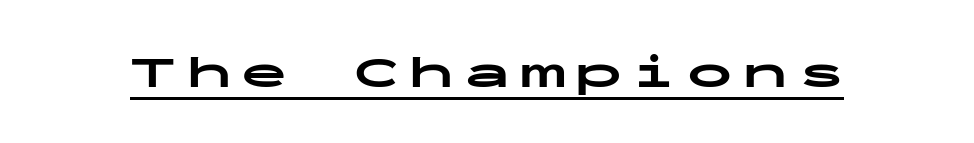
The image shows 46 px bold, wide sans-serif type, upright, monospaced; set unusually wide letter spacing (+0.21 em), underlined; low stroke contrast and a medium x-height.
